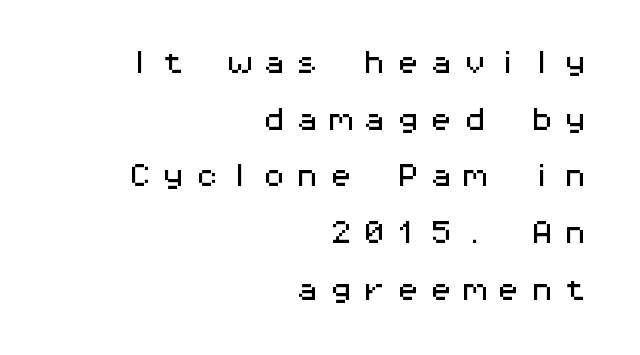
Q: Is the text italic (slanted)? A: No, it is upright.
Q: Is the text underlined? A: No.
Q: How is the paragraph aligned? A: Right-aligned.
Q: Is the spacing between letters normal or unusually wide? A: Unusually wide.
Q: Is the spacing between lines tight, normal or loose? A: Loose.
